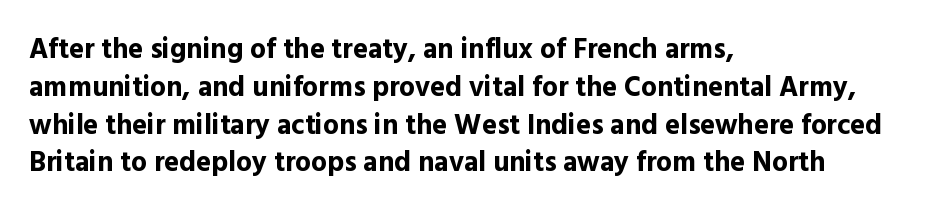
The image shows 28 px bold sans-serif type, upright; set left-aligned, normal line spacing (1.35x), normal letter spacing, not underlined; a medium x-height.
